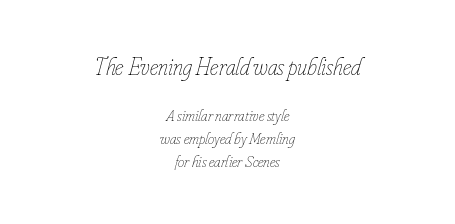
The letters look calm and open, with moderate or lighter stems. What's the leading like? Ordinary, nothing unusual. No extra tracking has been applied to these lines. Lines of text with bare space underneath. Size hierarchy here favors the leading block over the trailing one.
